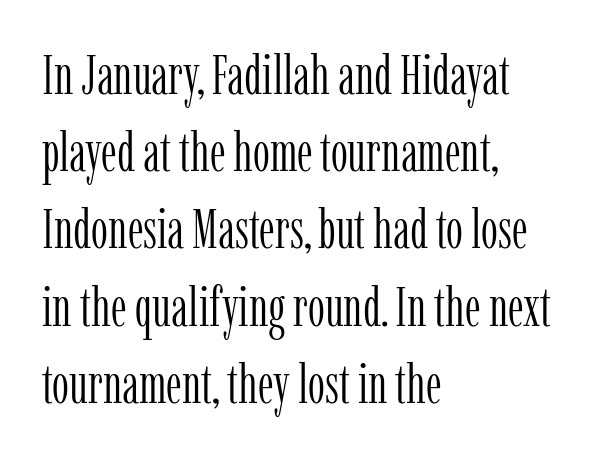
Stroke mass is kept to a normal reading level or below. Do the characters align in a grid? No, the font is proportional. The passage shown stacks its lines at a standard gap. The face used here is rendered with its standard letterfit.
